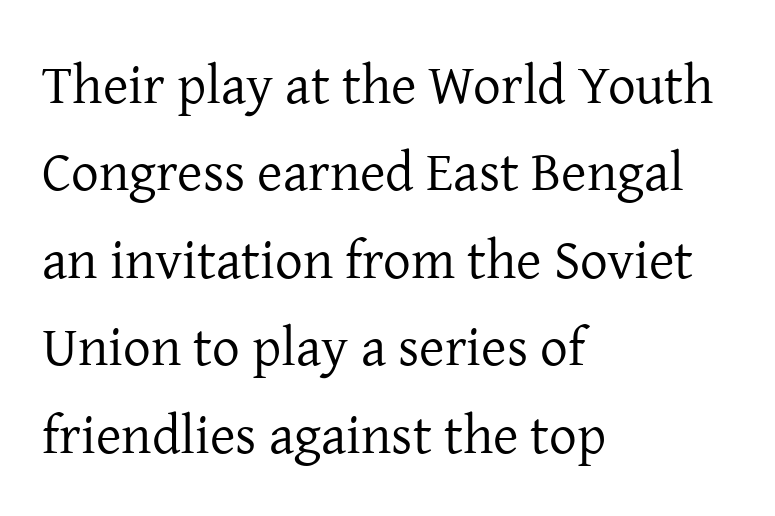
The image shows 55 px regular-weight serif type, upright; set left-aligned, normal line spacing (1.59x), normal letter spacing, not underlined; low stroke contrast and a medium x-height.
